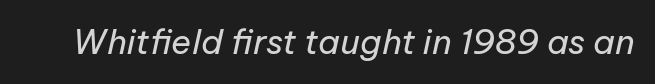
{"italic": "yes", "lean": "right", "slant_degrees": 12, "bold": "no", "weight": "regular", "width": "normal", "stroke_contrast": "low", "x_height": "medium", "monospaced": "no", "underline": "no", "letter_spacing": "normal", "letter_spacing_em": 0.0, "glyph_px": 34}
